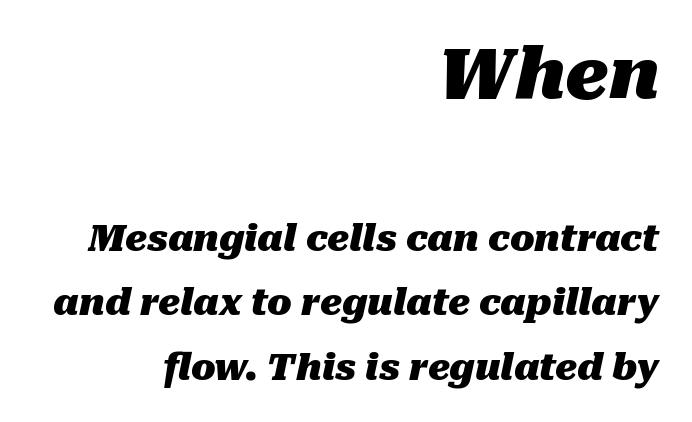
Which of the two is more prominent by size? The first, at the top. This sample uses an oblique cut, with every glyph tilted off the vertical. Descenders hang freely into open space. Words appear dense and cohesive because spacing is normal.
